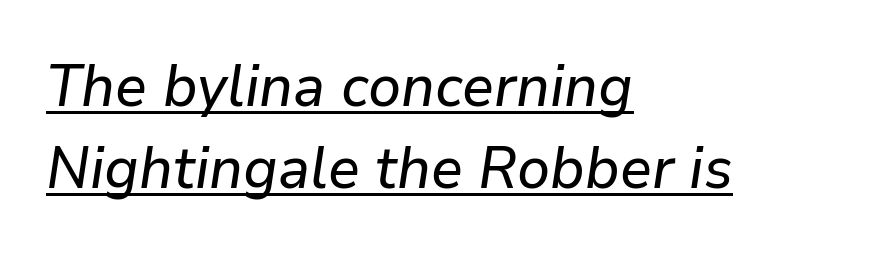
The image shows 59 px text type, italic (leaning right); set left-aligned, normal line spacing (1.39x), normal letter spacing, underlined; low stroke contrast and a medium x-height.
